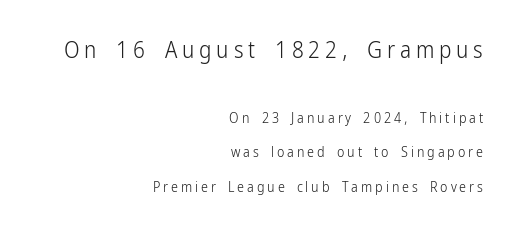
Q: Is the text bold? A: No.
Q: Is the text italic (slanted)? A: No, it is upright.
Q: Is the text underlined? A: No.
Q: How is the paragraph aligned? A: Right-aligned.
Q: Is the spacing between letters normal or unusually wide? A: Unusually wide.
Q: Is the spacing between lines tight, normal or loose? A: Loose.
Q: Which block of text is set in a larger size, the first (top) or the second (bottom)? A: The first (top) one.
